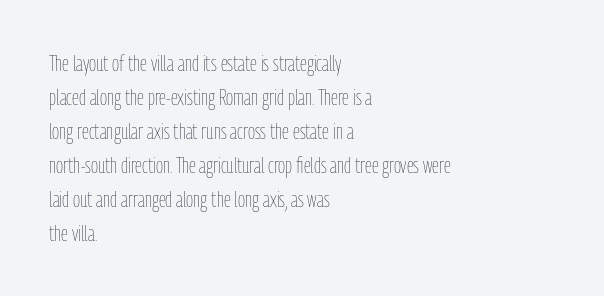
Q: Is the text bold? A: No.
Q: Is the text italic (slanted)? A: No, it is upright.
Q: Is the text underlined? A: No.
Q: How is the paragraph aligned? A: Left-aligned.
Q: Is the spacing between letters normal or unusually wide? A: Normal.
Q: Is the spacing between lines tight, normal or loose? A: Normal.
